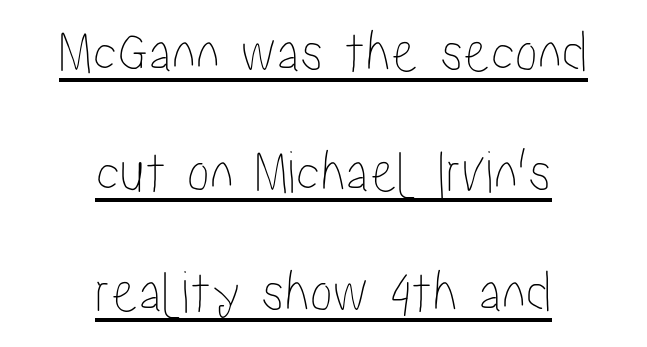
{"italic": "no", "width": "condensed", "stroke_contrast": "low", "x_height": "medium", "monospaced": "no", "underline": "yes", "align": "center", "line_spacing": "loose", "line_spacing_ratio": 1.97, "letter_spacing": "normal", "letter_spacing_em": 0.0, "glyph_px": 61}
